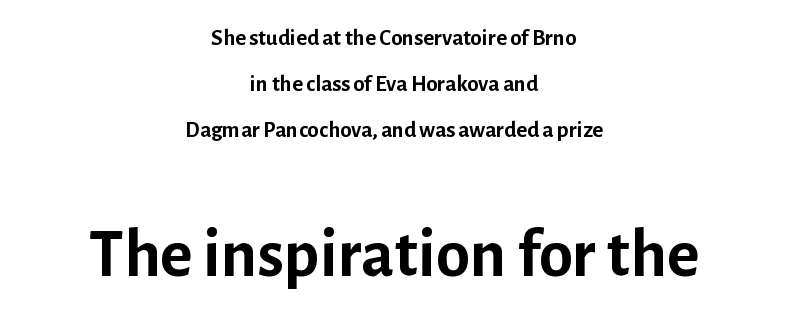
Each letter keeps its own natural width here, so spacing adapts to shape. These lines keep a tight, regular rhythm from letter to letter. A typesetter would label this face a sans. The letters in the lower block stand taller than those in the block above. Notice how the passage keeps no hard edge, just a central spine.
